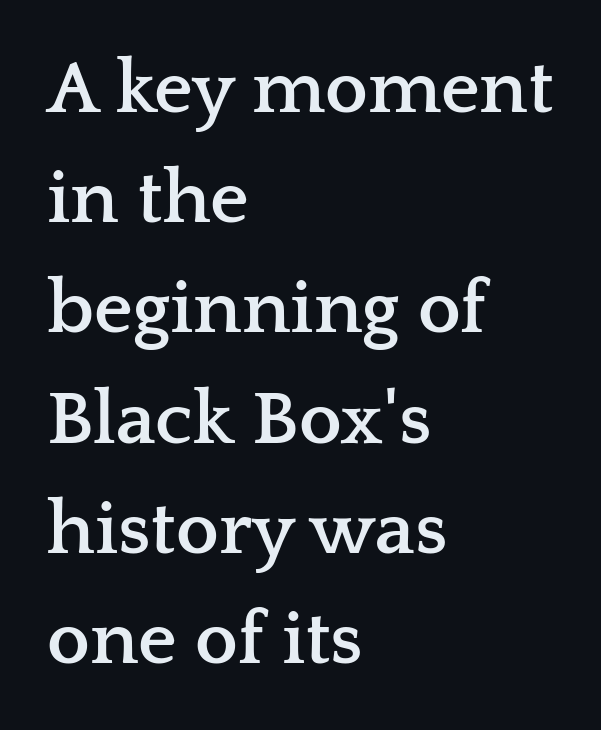
Q: Is the text bold? A: Yes.
Q: Is the text italic (slanted)? A: No, it is upright.
Q: Is the typeface a serif or a sans-serif typeface? A: Serif.
Q: Is the text underlined? A: No.
Q: How is the paragraph aligned? A: Left-aligned.
Q: Is the spacing between letters normal or unusually wide? A: Normal.
Q: Is the spacing between lines tight, normal or loose? A: Normal.
Q: Width (condensed, normal, or wide)? A: Wide.
Q: Stroke contrast? A: Low.
Q: x-height? A: Medium.
Q: Monospaced? A: No.
